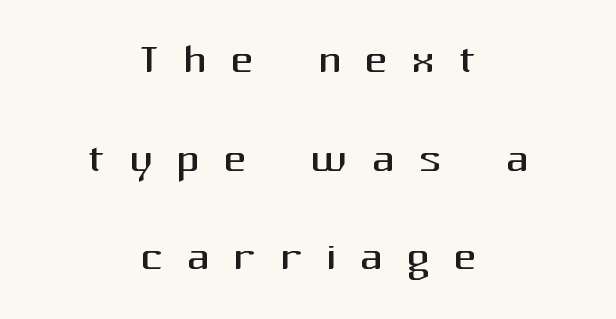
{"serif": "no", "italic": "no", "bold": "no", "weight": "regular", "width": "normal", "stroke_contrast": "medium", "x_height": "medium", "monospaced": "no", "underline": "no", "align": "center", "line_spacing": "normal", "line_spacing_ratio": 1.7, "letter_spacing": "wide", "letter_spacing_em": 0.4, "glyph_px": 58}
